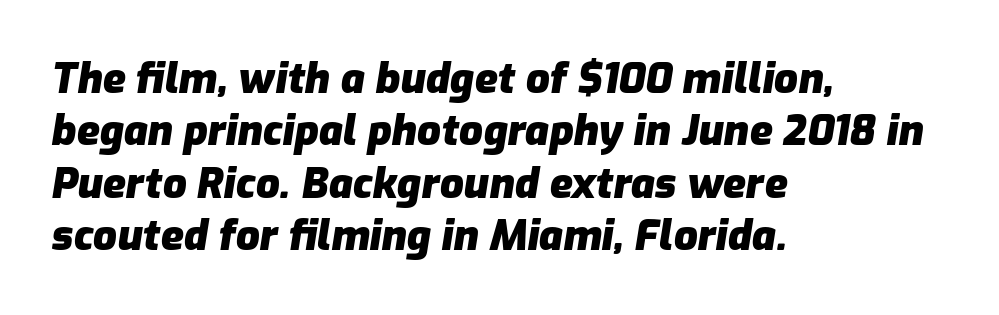
{"italic": "yes", "lean": "right", "slant_degrees": 9, "bold": "yes", "weight": "heavy", "width": "normal", "stroke_contrast": "low", "x_height": "medium", "monospaced": "no", "underline": "no", "align": "left", "line_spacing": "normal", "line_spacing_ratio": 1.25, "letter_spacing": "normal", "letter_spacing_em": 0.0, "glyph_px": 42}
